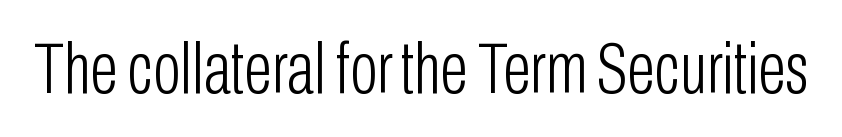
Q: Is the text bold? A: No.
Q: Is the text italic (slanted)? A: No, it is upright.
Q: Is the typeface a serif or a sans-serif typeface? A: Sans-serif.
Q: Is the text underlined? A: No.
Q: Is the spacing between letters normal or unusually wide? A: Normal.
Q: Width (condensed, normal, or wide)? A: Condensed.
Q: Stroke contrast? A: Low.
Q: x-height? A: Medium.
Q: Monospaced? A: No.
